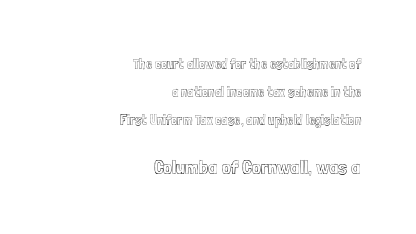
Q: Is the text italic (slanted)? A: No, it is upright.
Q: Is the text underlined? A: No.
Q: How is the paragraph aligned? A: Right-aligned.
Q: Is the spacing between letters normal or unusually wide? A: Normal.
Q: Is the spacing between lines tight, normal or loose? A: Loose.
Q: Which block of text is set in a larger size, the first (top) or the second (bottom)? A: The second (bottom) one.
